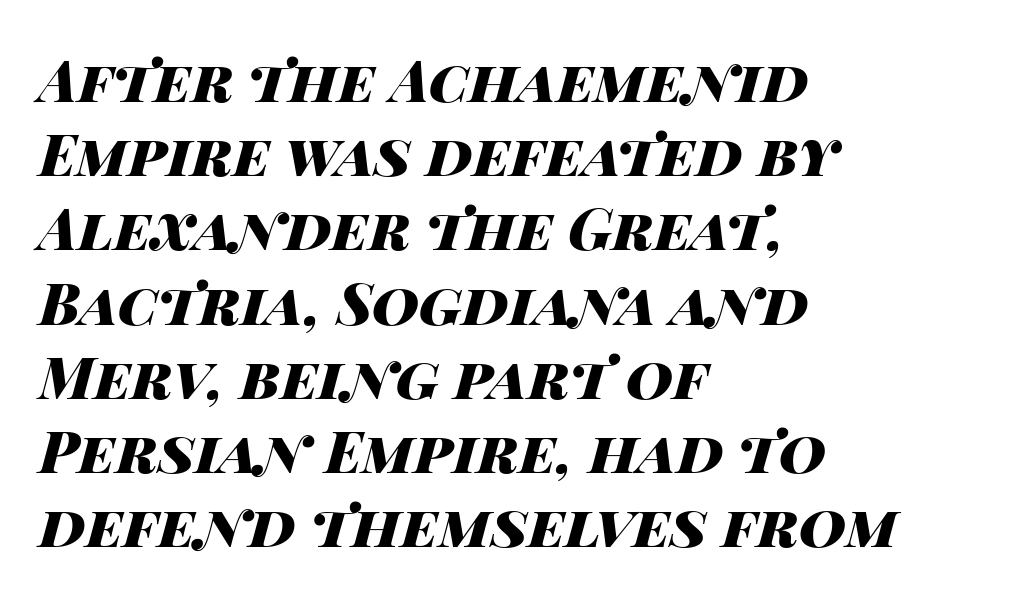
The image shows 58 px heavy, wide type, italic (leaning right); set left-aligned, normal line spacing (1.28x), normal letter spacing, not underlined; high stroke contrast and a large x-height.
